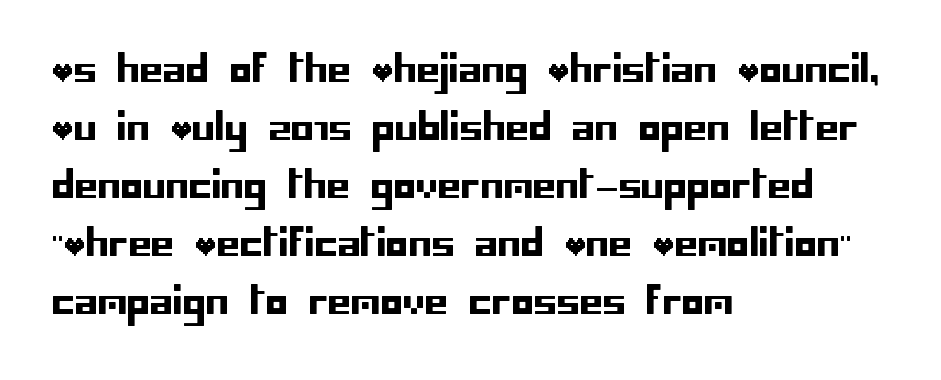
Q: Is the text italic (slanted)? A: No, it is upright.
Q: Is the typeface a serif or a sans-serif typeface? A: Sans-serif.
Q: Is the text underlined? A: No.
Q: How is the paragraph aligned? A: Left-aligned.
Q: Is the spacing between letters normal or unusually wide? A: Normal.
Q: Is the spacing between lines tight, normal or loose? A: Normal.
Q: Width (condensed, normal, or wide)? A: Normal.
Q: Stroke contrast? A: Low.
Q: x-height? A: Large.
